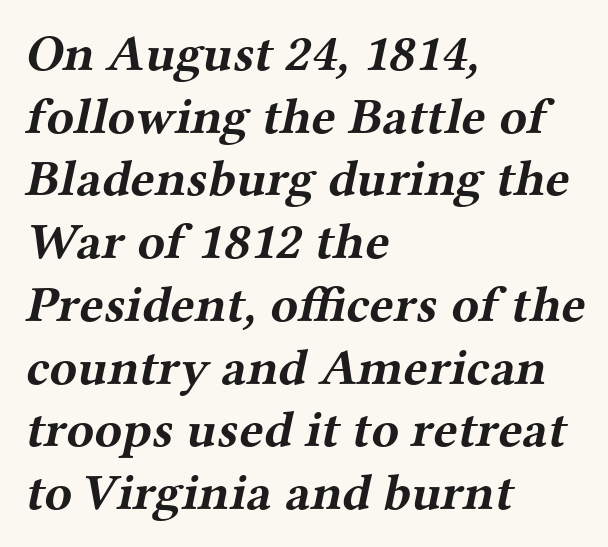
The image shows 51 px bold, wide serif type; set left-aligned, line spacing 1.23x, normal letter spacing, not underlined; medium stroke contrast and a medium x-height.
